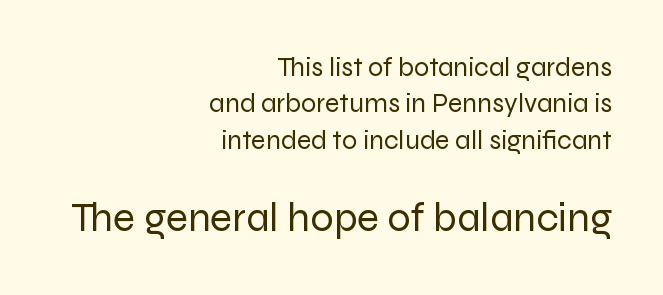
The image shows 41 px regular-weight sans-serif type, upright; set right-aligned, normal line spacing (1.35x), normal letter spacing, not underlined; the second (bottom) block is 1.52x larger; low stroke contrast and a medium x-height.
